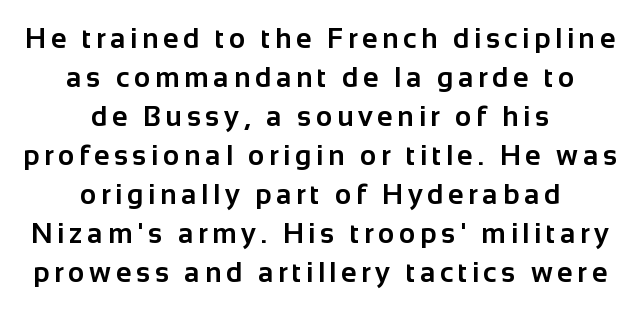
Does the copy run flush right? No — it is centered line by line. Nothing sits at the stroke ends, so this counts as sans-serif. This rendering features lettering with no underline. A normal amount of white space separates one row of letters from the next. You could not count columns in this text — the font is proportionally spaced.
